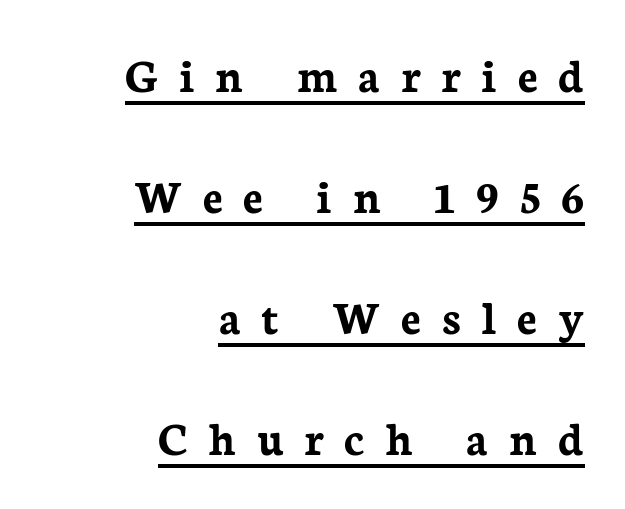
{"serif": "yes", "italic": "no", "bold": "yes", "weight": "semibold", "width": "normal", "stroke_contrast": "low", "x_height": "medium", "monospaced": "no", "underline": "yes", "align": "right", "line_spacing": "loose", "line_spacing_ratio": 2.47, "letter_spacing": "wide", "letter_spacing_em": 0.42, "glyph_px": 49}
